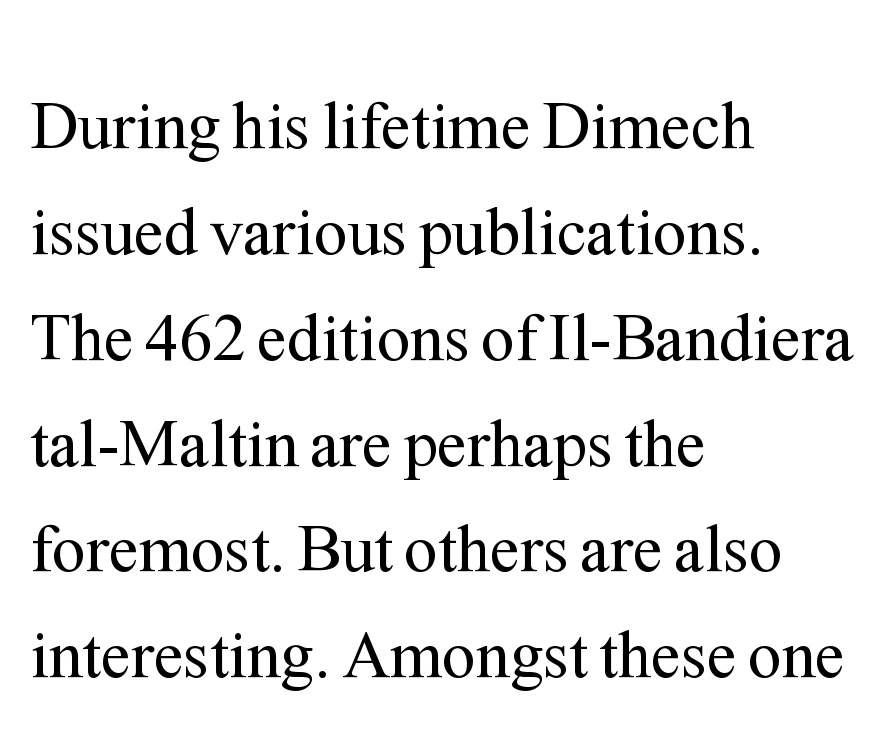
{"serif": "yes", "italic": "no", "bold": "no", "weight": "regular", "width": "normal", "stroke_contrast": "medium", "x_height": "medium", "monospaced": "no", "underline": "no", "align": "left", "line_spacing": "normal", "line_spacing_ratio": 1.58, "letter_spacing": "normal", "letter_spacing_em": 0.0, "glyph_px": 67}
